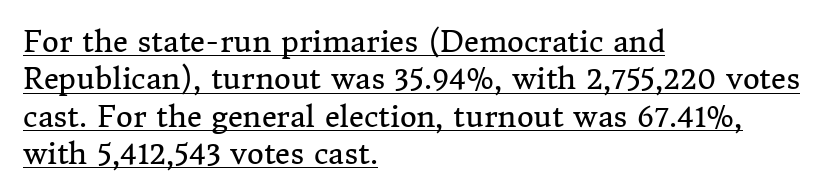
If you drew a ruler down the left edge, every line would touch it. Inter-character spacing is left at the font's built-in metrics. The leading is moderate, giving the passage an even texture. Is this a sans? No — the strokes have serifs. This sample has the flowing, uneven cadence of proportional lettering. Quick note: not italic, upright.
